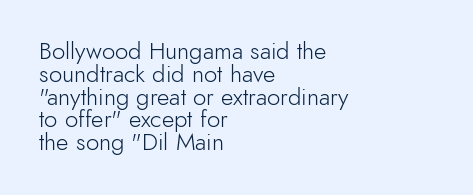
Q: Is the text bold? A: No.
Q: Is the text italic (slanted)? A: No, it is upright.
Q: Is the text underlined? A: No.
Q: How is the paragraph aligned? A: Left-aligned.
Q: Is the spacing between letters normal or unusually wide? A: Normal.
Q: Is the spacing between lines tight, normal or loose? A: Tight.
